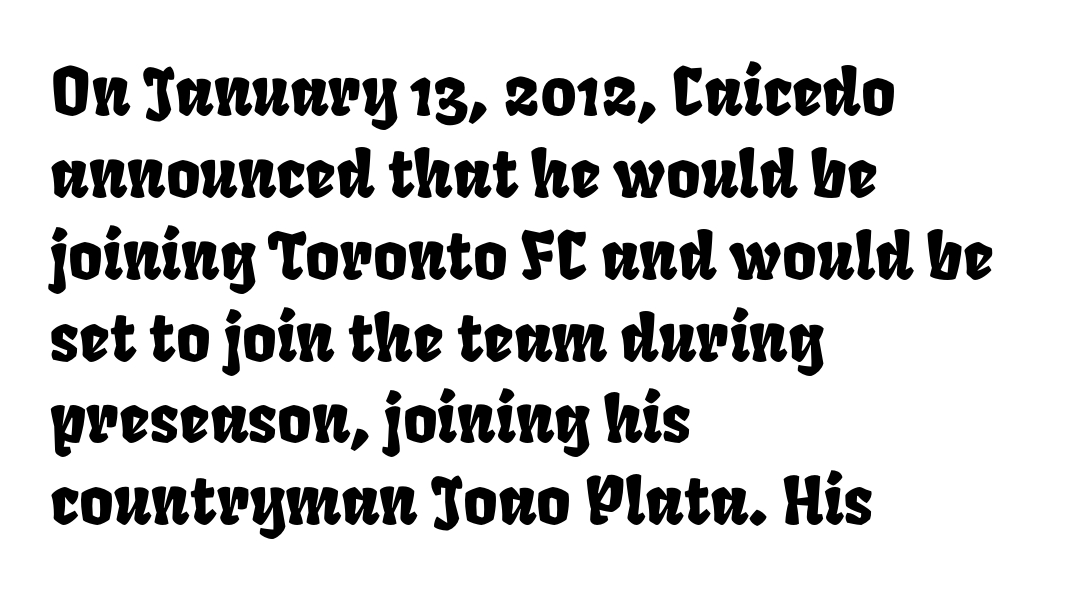
Q: Is the text underlined? A: No.
Q: How is the paragraph aligned? A: Left-aligned.
Q: Is the spacing between letters normal or unusually wide? A: Normal.
Q: Width (condensed, normal, or wide)? A: Condensed.
Q: Stroke contrast? A: Low.
Q: x-height? A: Large.
Q: Monospaced? A: No.
